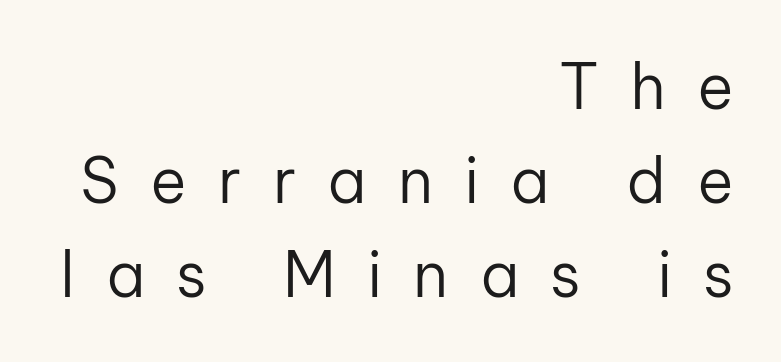
{"serif": "no", "italic": "no", "bold": "no", "weight": "regular", "width": "normal", "stroke_contrast": "low", "x_height": "medium", "monospaced": "no", "underline": "no", "align": "right", "line_spacing": "normal", "line_spacing_ratio": 1.52, "letter_spacing": "wide", "letter_spacing_em": 0.5, "glyph_px": 62}
